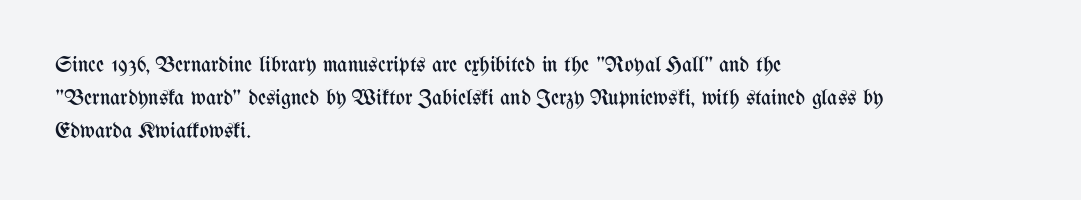
{"italic": "no", "bold": "no", "underline": "no", "align": "left", "line_spacing": "normal", "line_spacing_ratio": 1.51, "letter_spacing": "normal", "letter_spacing_em": 0.0, "glyph_px": 22}
